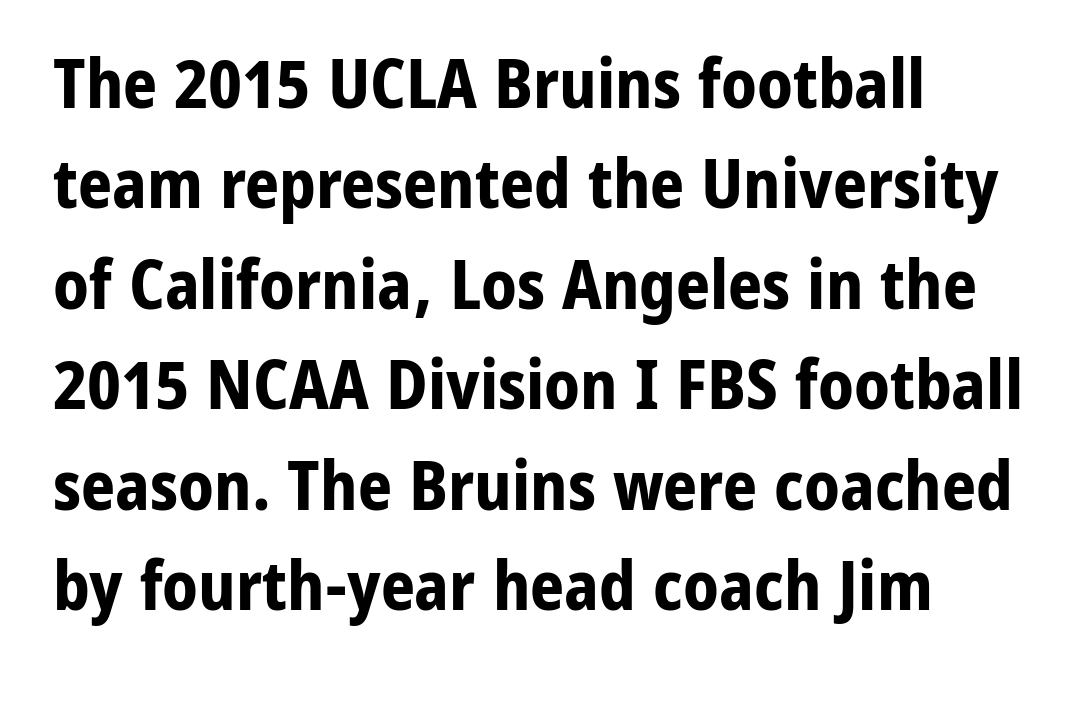
{"serif": "no", "italic": "no", "bold": "yes", "weight": "bold", "width": "normal", "stroke_contrast": "low", "x_height": "medium", "monospaced": "no", "underline": "no", "align": "left", "line_spacing": "normal", "line_spacing_ratio": 1.5, "letter_spacing": "normal", "letter_spacing_em": 0.0, "glyph_px": 67}
